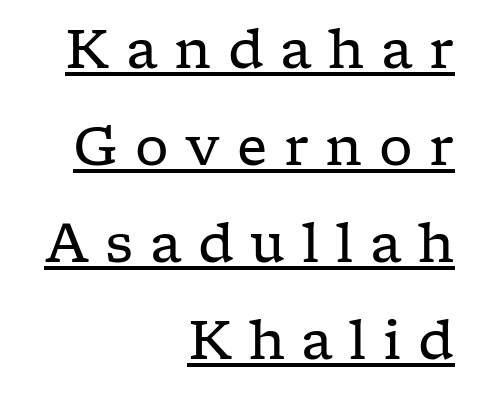
Examine the stroke ends and you'll spot serifs. You can tell it's not italic because the verticals are truly vertical. Caption: expanded tracking, letters set apart. This rendering uses right alignment, leaving the left contour irregular.
